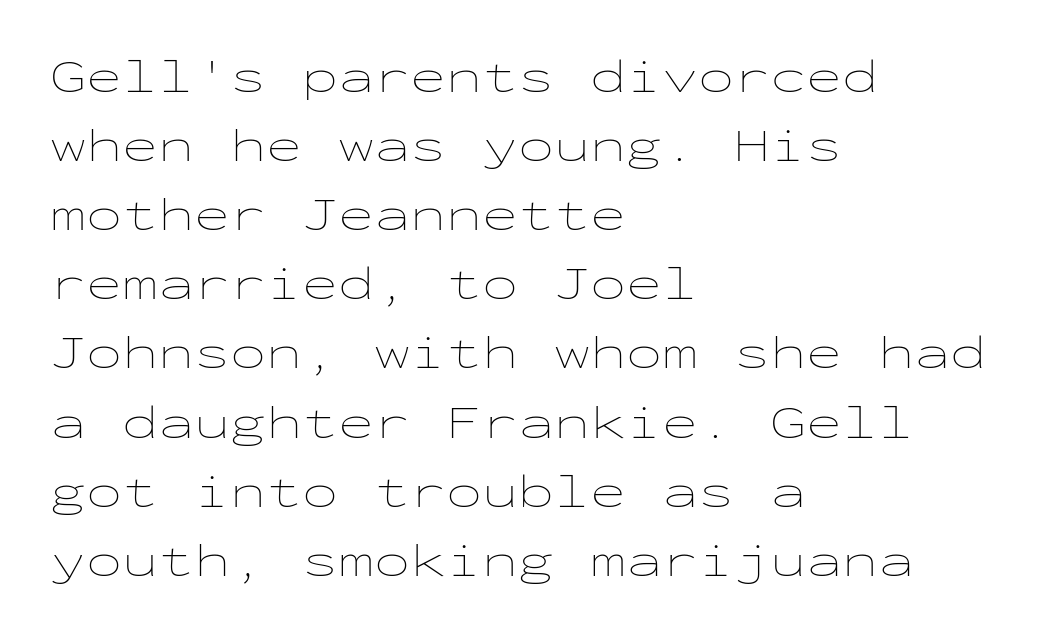
Each stroke keeps to a modest, everyday thickness or less. Is there any slant? The stems are plumb. Leftover space on each line is placed entirely after the last word. Does extra space separate the letters? No, they use regular spacing. Whoever set this chose a conventional vertical rhythm. The passage shown is not underscored anywhere.
